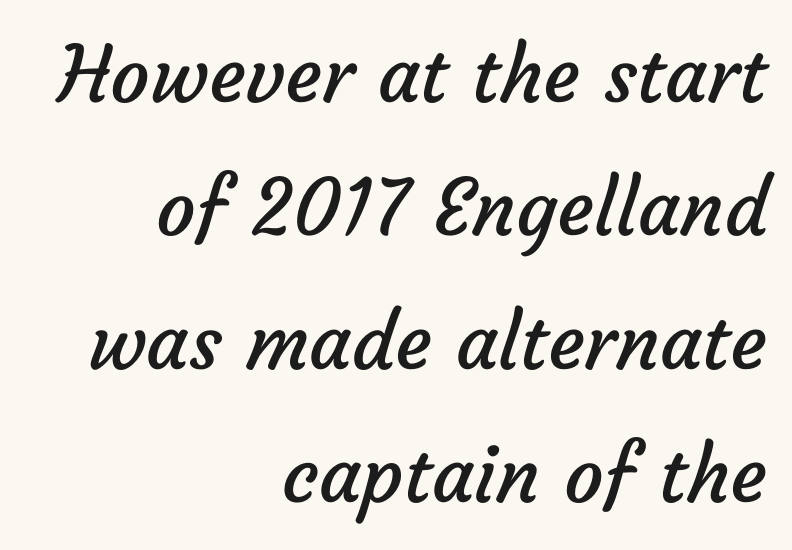
{"serif": "no", "bold": "no", "weight": "regular", "width": "normal", "stroke_contrast": "low", "x_height": "medium", "monospaced": "no", "underline": "no", "align": "right", "line_spacing_ratio": 1.71, "letter_spacing": "normal", "letter_spacing_em": 0.0, "glyph_px": 78}
